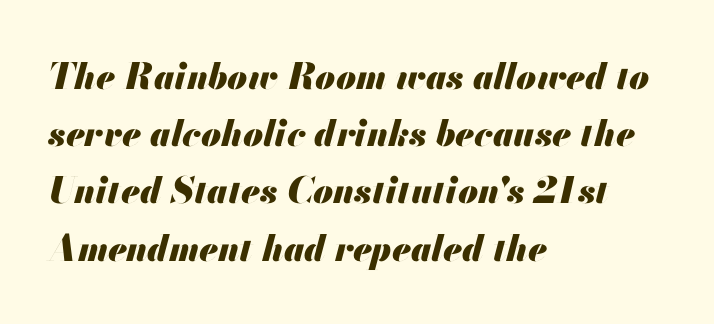
Q: Is the text bold? A: Yes.
Q: Is the text italic (slanted)? A: Yes, it leans right by about 13 degrees.
Q: Is the text underlined? A: No.
Q: How is the paragraph aligned? A: Left-aligned.
Q: Is the spacing between letters normal or unusually wide? A: Normal.
Q: Is the spacing between lines tight, normal or loose? A: Normal.
Q: Width (condensed, normal, or wide)? A: Normal.
Q: Stroke contrast? A: Medium.
Q: x-height? A: Small.
Q: Monospaced? A: No.
